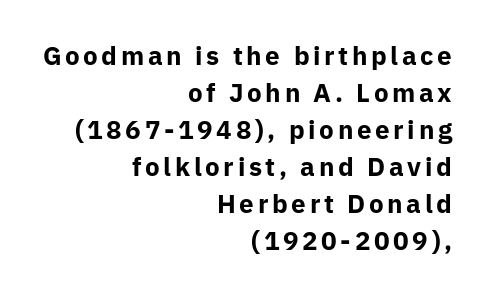
When letters stand straight like this, we call the style roman or upright. Clear beneath every line of the passage. Is the block centered? No — it sits flush against the right margin. Its strokes are broad and dark, the hallmark of bold type.
